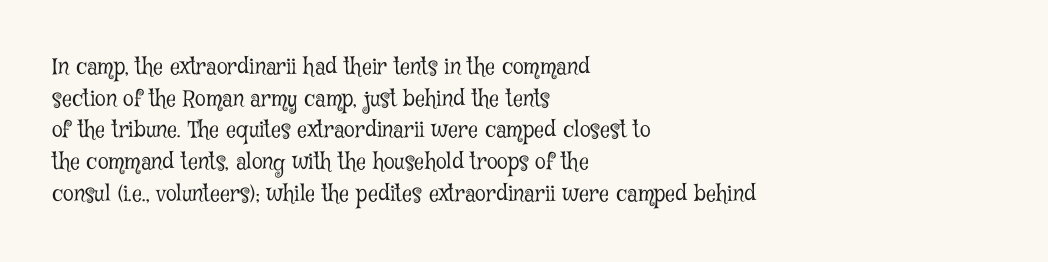
Ordinary non-slanted type is in use. Whoever set this chose a conventional vertical rhythm. Nothing unusual about the tracking: characters are spaced as the font intends. Every row of glyphs begins at an identical x-position on the left.
